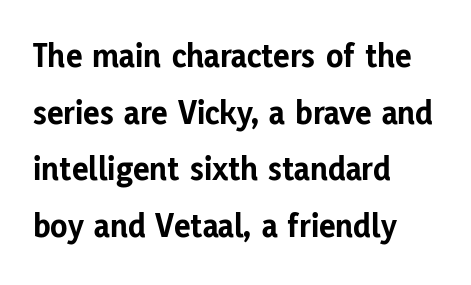
{"serif": "no", "italic": "no", "bold": "yes", "weight": "bold", "width": "normal", "stroke_contrast": "low", "x_height": "medium", "monospaced": "no", "underline": "no", "align": "left", "line_spacing": "normal", "line_spacing_ratio": 1.62, "letter_spacing": "normal", "letter_spacing_em": 0.0, "glyph_px": 35}
